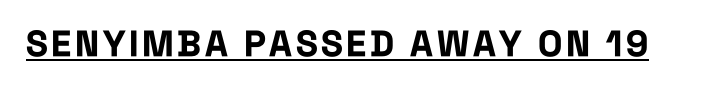
{"serif": "no", "italic": "no", "bold": "yes", "weight": "bold", "width": "condensed", "stroke_contrast": "low", "x_height": "large", "monospaced": "no", "underline": "yes", "glyph_px": 36}
